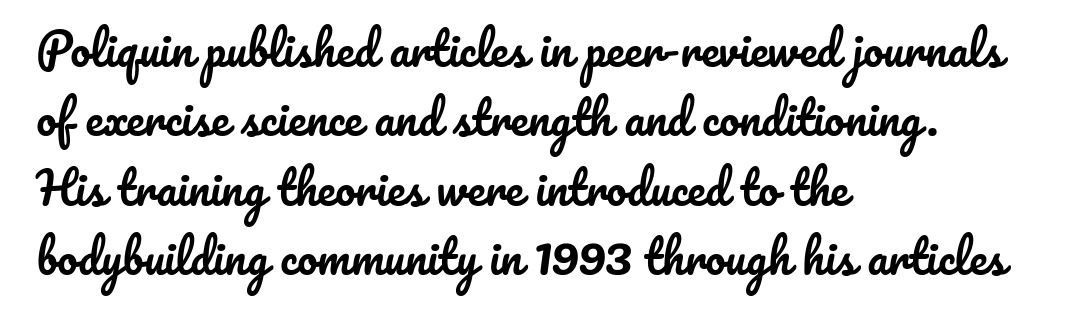
If you drew a ruler down the left edge, every line would touch it. Students, observe: this is what conventionally led text looks like. Rule under the text: the space is simply empty. Words appear dense and cohesive because spacing is normal.
